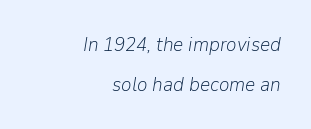
Line ends are locked; line starts wander. Quick note: underline off. How are the letters spaced? Ordinarily, with no added tracking. The axis of the letterforms is tilted away from vertical. This block would shrink considerably if given ordinary leading; it's expanded now. A light-to-regular cut is what we see here.
